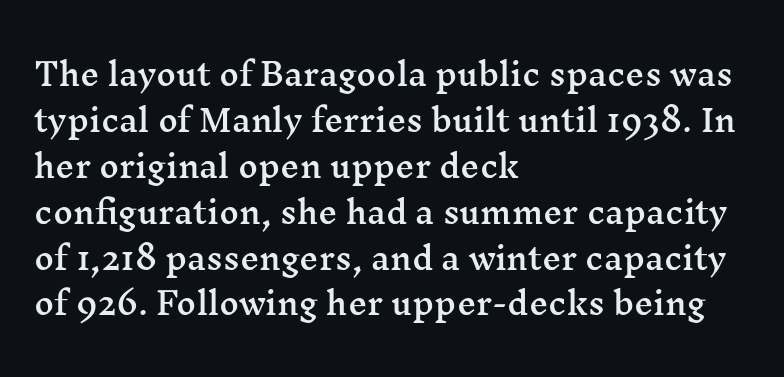
Spacing verdict: proportional, widths tailored to each character. The gaps between neighbouring characters are ordinary and unremarkable. Unlike italic type, these characters show no tilt at all. A student would call this left alignment; a typographer would say flush left, rag right.
